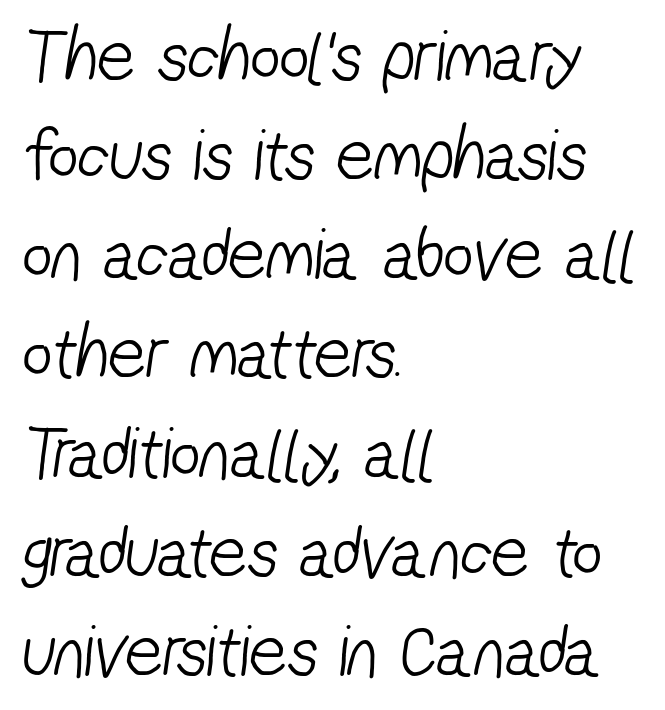
The image shows 74 px light, condensed sans-serif type; set left-aligned, normal line spacing (1.34x), normal letter spacing, not underlined; low stroke contrast and a medium x-height.
